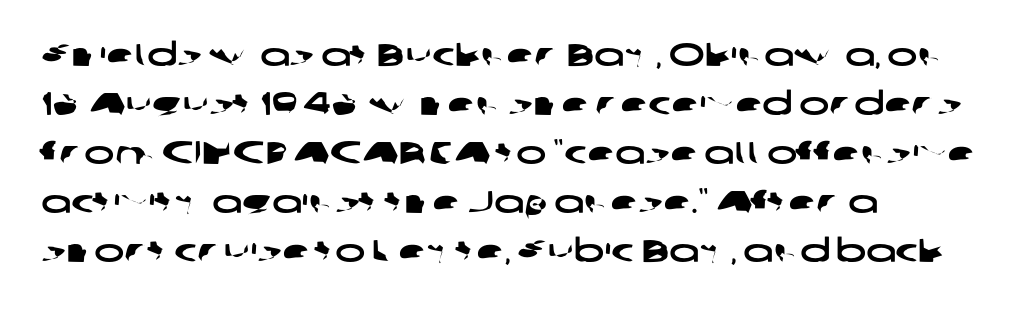
{"serif": "no", "width": "wide", "stroke_contrast": "low", "x_height": "medium", "monospaced": "no", "underline": "no", "align": "left", "line_spacing": "normal", "line_spacing_ratio": 1.53, "letter_spacing": "normal", "letter_spacing_em": 0.0, "glyph_px": 32}
